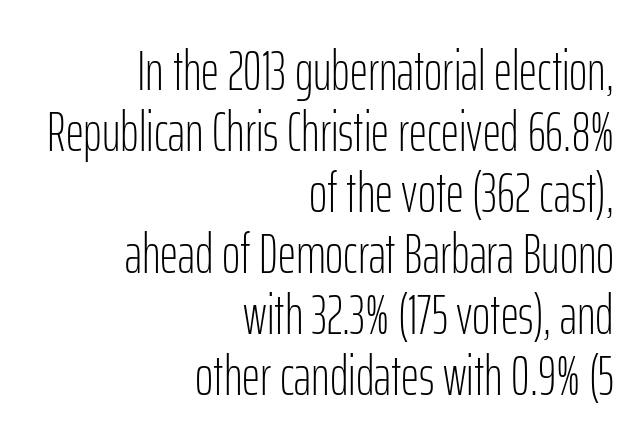
Is the block centered? No — it sits flush against the right margin. Line spacing here is tight. Type without underlining. Nope, not italic — everything's standing straight. Letter spacing: default.
